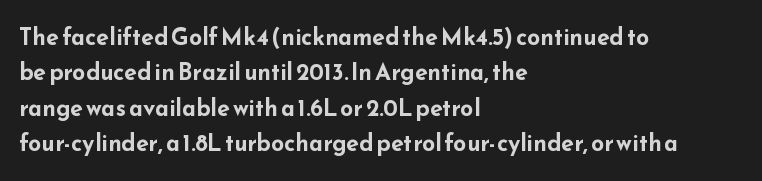
Q: Is the text bold? A: Yes.
Q: Is the text italic (slanted)? A: No, it is upright.
Q: Is the text underlined? A: No.
Q: How is the paragraph aligned? A: Left-aligned.
Q: Is the spacing between letters normal or unusually wide? A: Normal.
Q: Is the spacing between lines tight, normal or loose? A: Normal.
